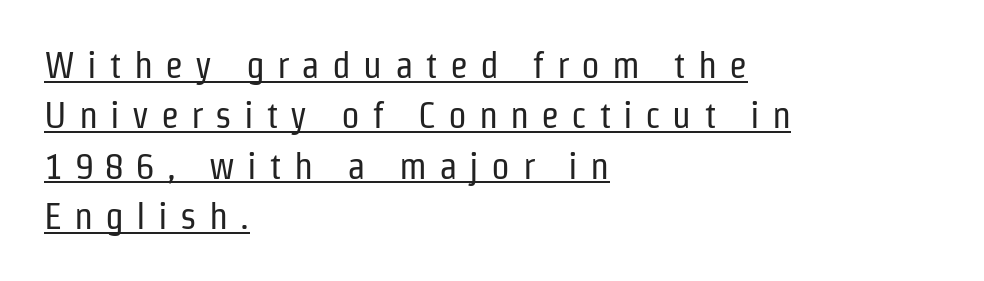
{"serif": "no", "italic": "no", "bold": "no", "weight": "regular", "width": "condensed", "stroke_contrast": "low", "x_height": "medium", "monospaced": "no", "underline": "yes", "align": "left", "line_spacing": "normal", "line_spacing_ratio": 1.36, "letter_spacing": "wide", "letter_spacing_em": 0.33, "glyph_px": 37}
